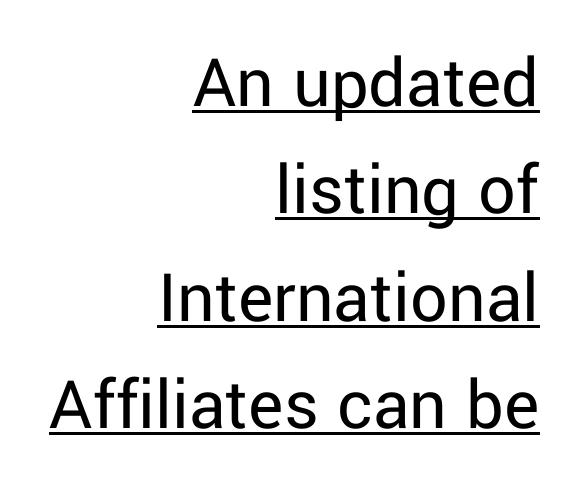
Looks like someone drew a line under every word here. In terms of leading, this rendering sits right in the middle. Short note: letters normally spaced. This sample has the flowing, uneven cadence of proportional lettering. Serif or sans? Sans — the stroke terminals are bare.
